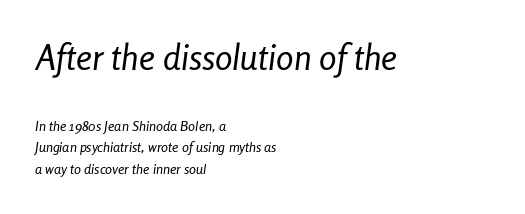
The vertical gap from one line to the next is medium. An italicized treatment has been applied to the whole sample. Is the stroke heavy? The answer is a plain regular-or-lighter. The face used here is proportionally spaced, like ordinary book or web type. Size hierarchy here favors the leading block over the trailing one.
